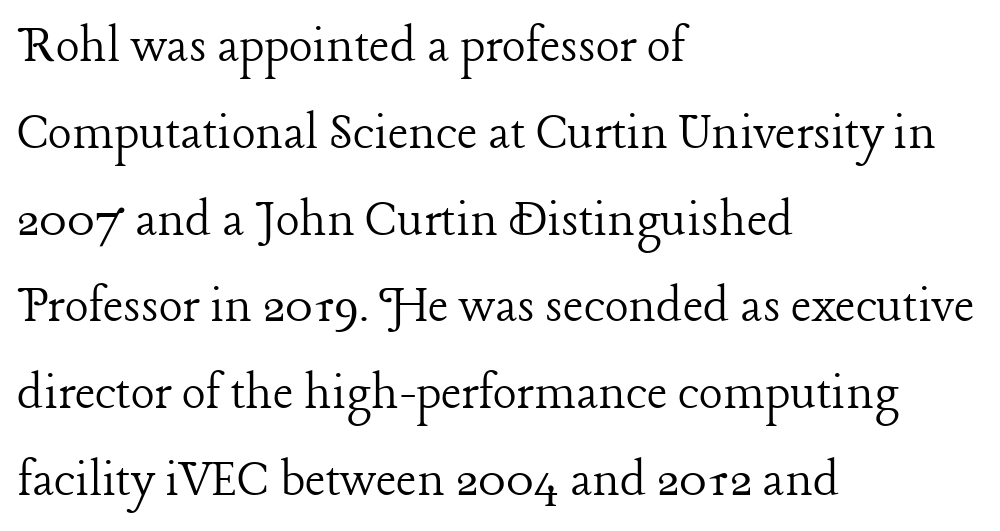
Q: Is the text bold? A: No.
Q: Is the text italic (slanted)? A: No, it is upright.
Q: Is the typeface a serif or a sans-serif typeface? A: Serif.
Q: Is the text underlined? A: No.
Q: How is the paragraph aligned? A: Left-aligned.
Q: Is the spacing between letters normal or unusually wide? A: Normal.
Q: Is the spacing between lines tight, normal or loose? A: Normal.
Q: Width (condensed, normal, or wide)? A: Normal.
Q: Stroke contrast? A: Low.
Q: x-height? A: Medium.
Q: Monospaced? A: No.
